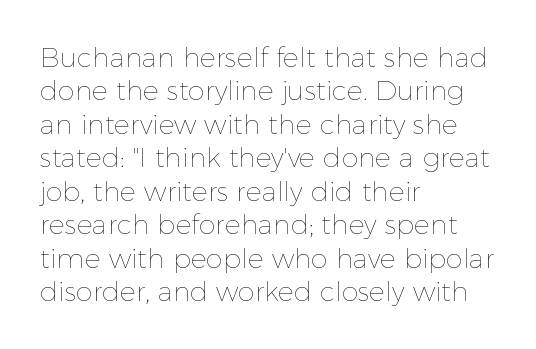
No letter is thick-stroked: the sample isn't bold. This rendering leaves character spacing at its baseline value. A bare baseline throughout the passage. Line beginnings align vertically; line endings do not. This sample uses an upright cut, with every glyph sitting square on the baseline.
